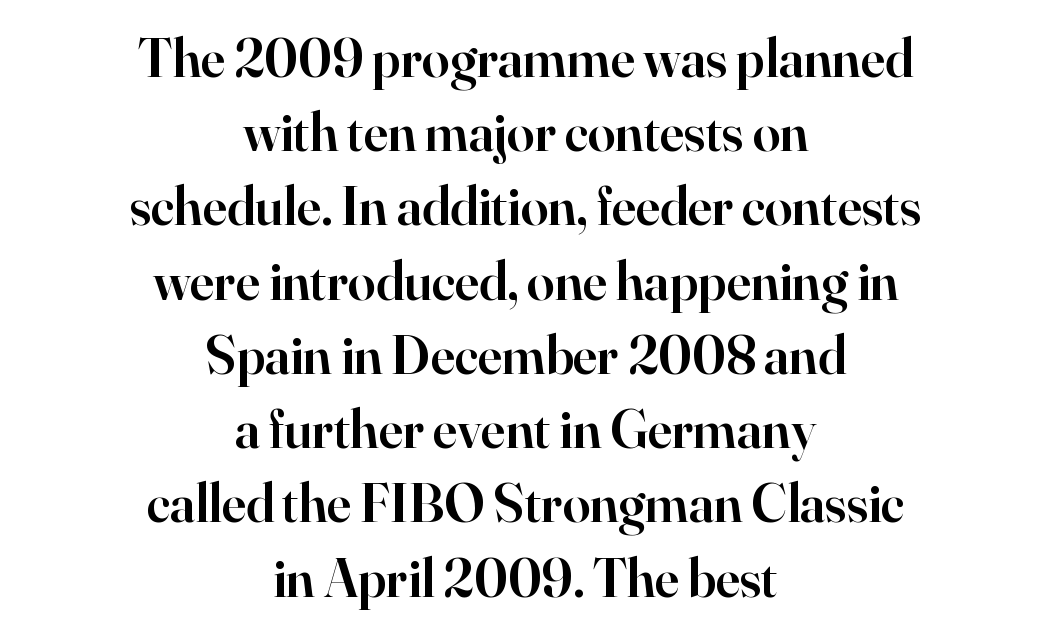
{"serif": "yes", "italic": "no", "bold": "semi", "weight": "semibold", "width": "normal", "stroke_contrast": "high", "x_height": "small", "monospaced": "no", "underline": "no", "align": "center", "line_spacing": "normal", "line_spacing_ratio": 1.35, "letter_spacing": "normal", "letter_spacing_em": 0.0, "glyph_px": 55}
